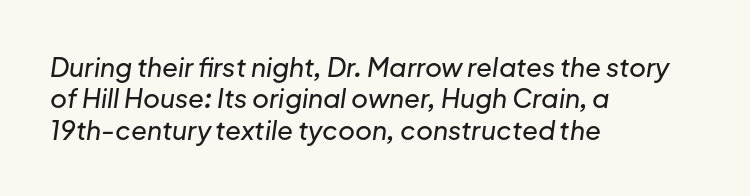
The face used here is rendered with its standard letterfit. Every row of glyphs begins at an identical x-position on the left. Italic: yes, the glyphs are oblique. Any mark beneath the type? The region is blank.
